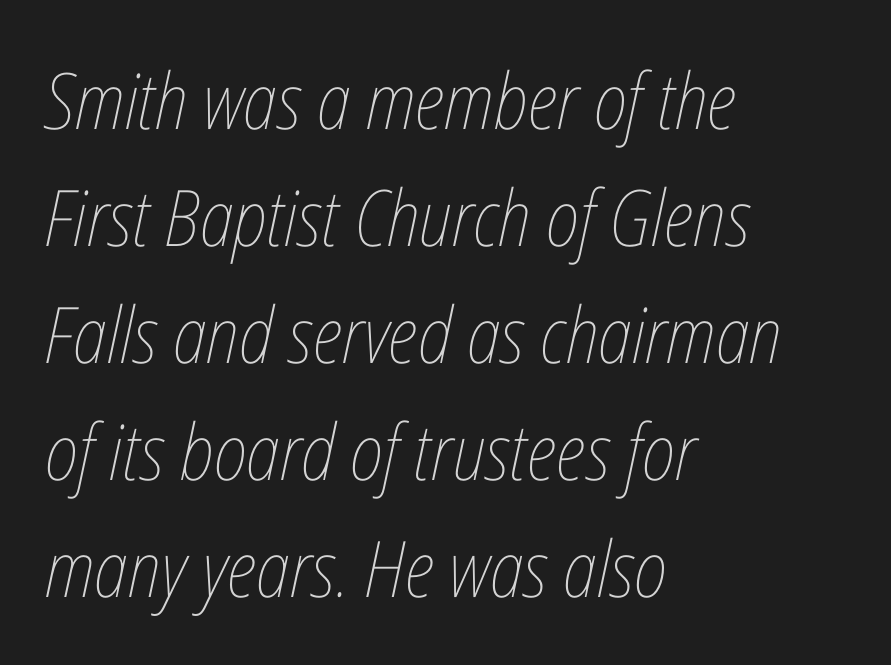
Regular leading. Is the type slanted? Yes — the strokes lean at a clear angle. Character widths vary here, with narrow letters taking less room than wide ones. Clear beneath every line of the passage.
